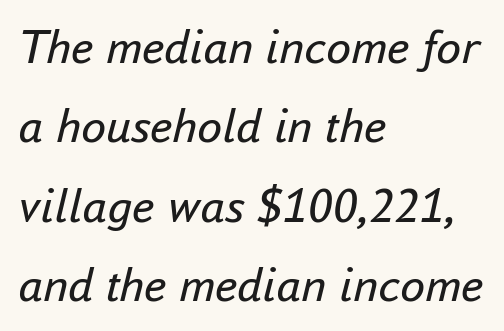
The horizontal fit of the characters is conventional and even. Italic? Definitely — the glyphs are oblique. The vertical gap from one line to the next is medium. Letters rest on an invisible, unmarked baseline. Heaviness? Minimal to ordinary, like unemphasized prose.
